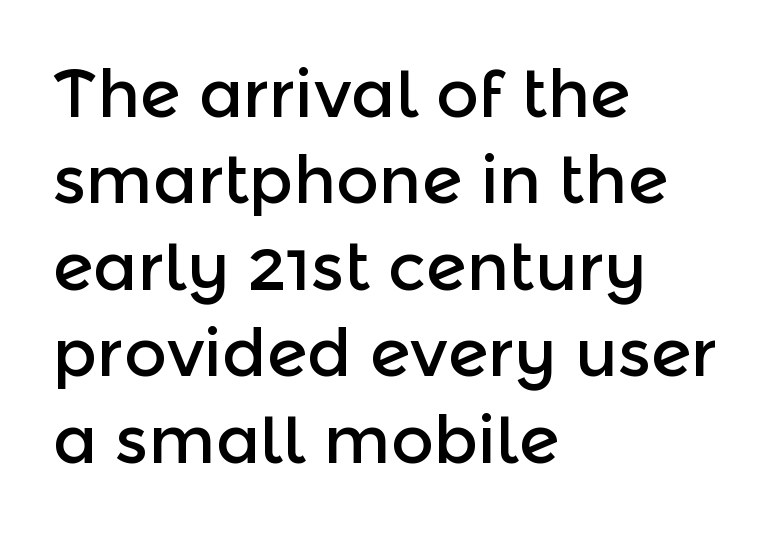
The image shows 66 px sans-serif type, upright; set left-aligned, normal line spacing (1.31x), normal letter spacing, not underlined; a medium x-height.
